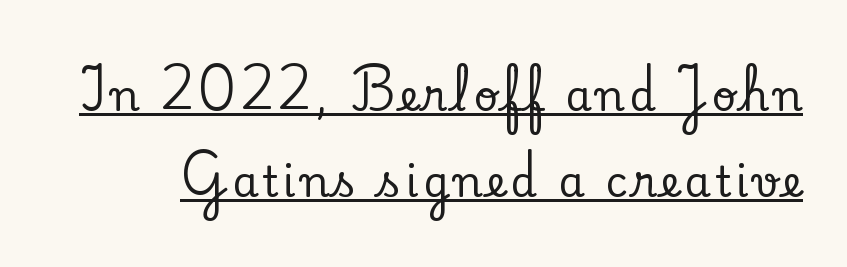
In terms of leading, this rendering errs on the spacious side. A typesetter would mark this as roman, not italic. The passage shown is underscored from start to finish. To sum up the face: it has serifs.
